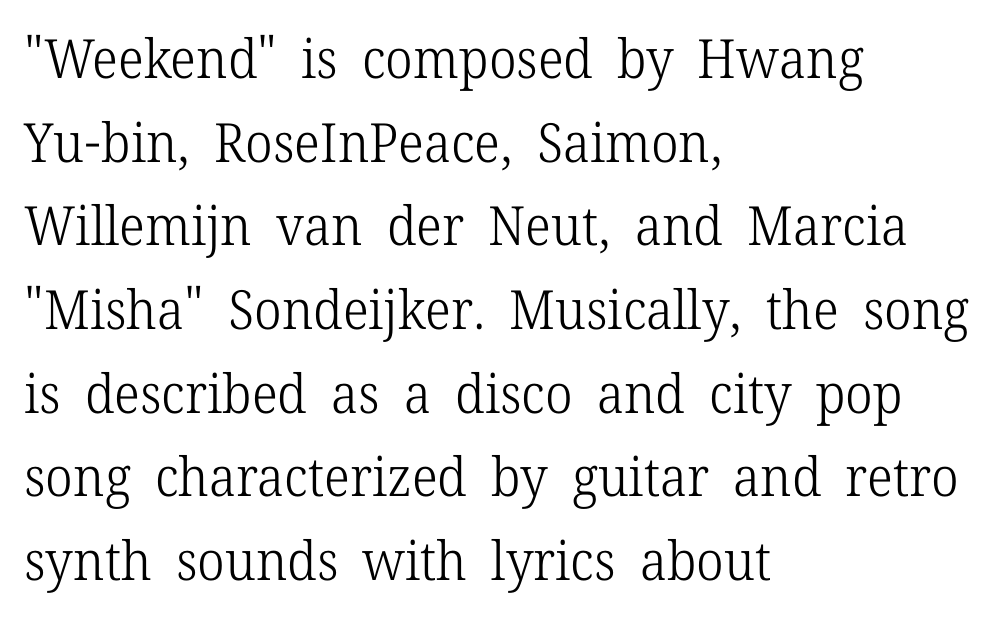
Q: Is the text bold? A: No.
Q: Is the text italic (slanted)? A: No, it is upright.
Q: Is the typeface a serif or a sans-serif typeface? A: Serif.
Q: Is the text underlined? A: No.
Q: How is the paragraph aligned? A: Left-aligned.
Q: Is the spacing between letters normal or unusually wide? A: Normal.
Q: Is the spacing between lines tight, normal or loose? A: Normal.
Q: Width (condensed, normal, or wide)? A: Normal.
Q: Stroke contrast? A: Low.
Q: x-height? A: Medium.
Q: Monospaced? A: No.
